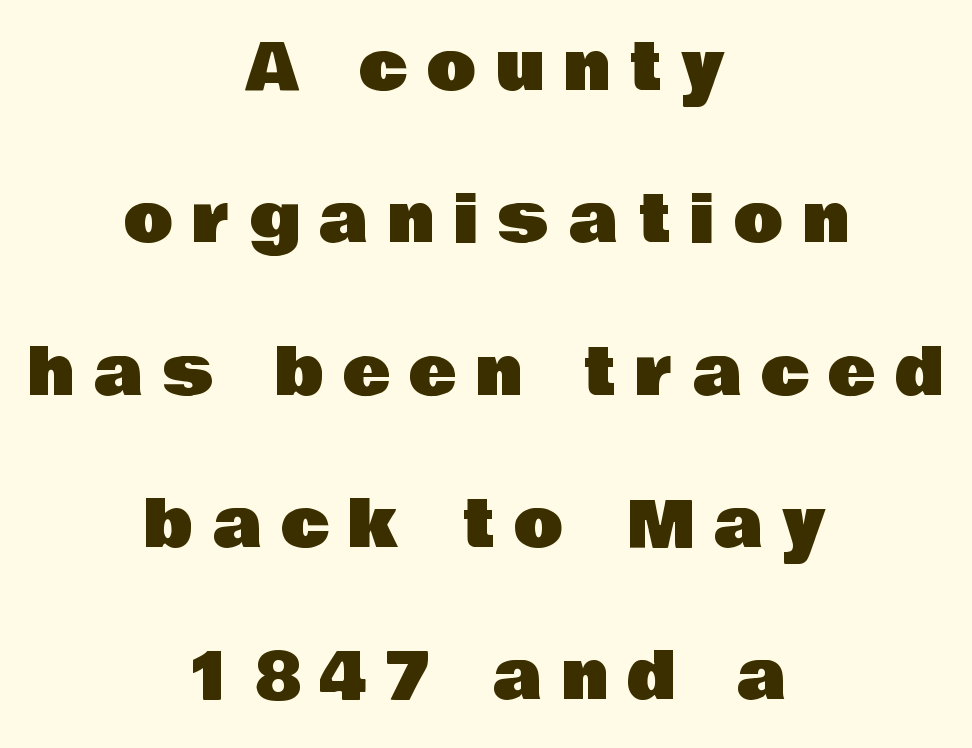
The image shows 64 px sans-serif type, upright; set centered, loose line spacing (2.38x), unusually wide letter spacing (+0.31 em), not underlined; low stroke contrast and a large x-height.
